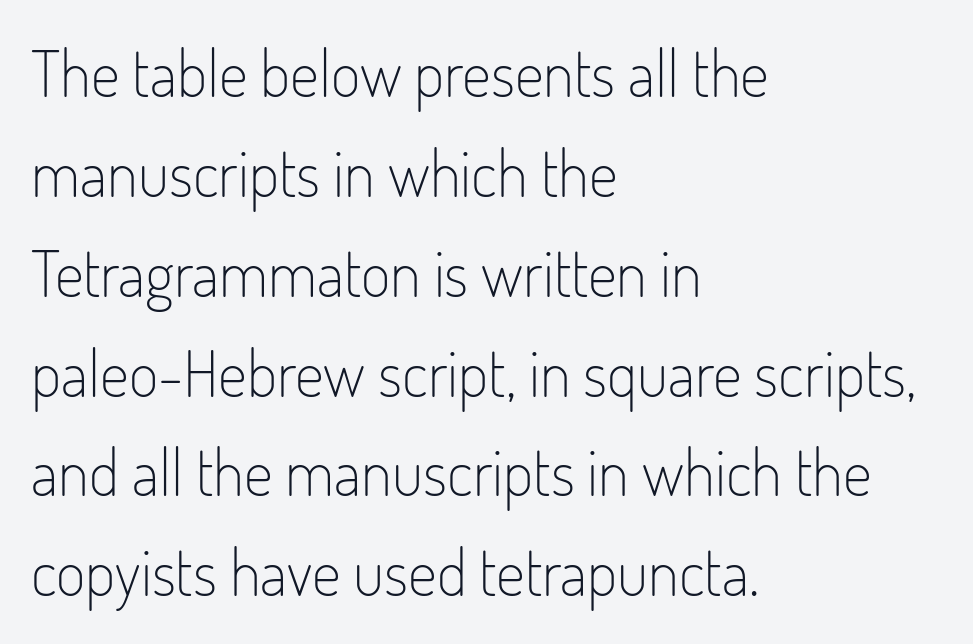
The image shows 64 px light, condensed sans-serif type, upright; set left-aligned, normal line spacing (1.56x), normal letter spacing, not underlined; low stroke contrast and a small x-height.
